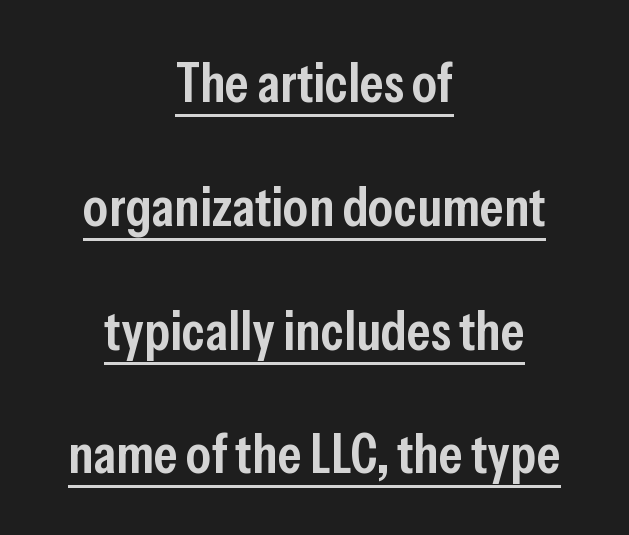
{"serif": "no", "italic": "no", "bold": "semi", "weight": "semibold", "width": "condensed", "stroke_contrast": "low", "x_height": "medium", "monospaced": "no", "underline": "yes", "align": "center", "line_spacing": "loose", "line_spacing_ratio": 2.21, "letter_spacing": "normal", "letter_spacing_em": 0.0, "glyph_px": 56}
